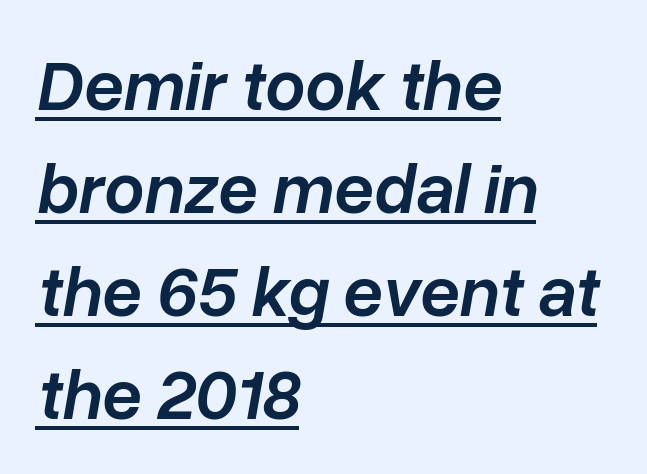
Q: Is the text bold? A: Semi-bold.
Q: Is the text italic (slanted)? A: Yes, it leans right by about 10 degrees.
Q: Is the text underlined? A: Yes.
Q: How is the paragraph aligned? A: Left-aligned.
Q: Is the spacing between letters normal or unusually wide? A: Normal.
Q: Is the spacing between lines tight, normal or loose? A: Normal.
Q: Width (condensed, normal, or wide)? A: Normal.
Q: Stroke contrast? A: Low.
Q: x-height? A: Medium.
Q: Monospaced? A: No.
